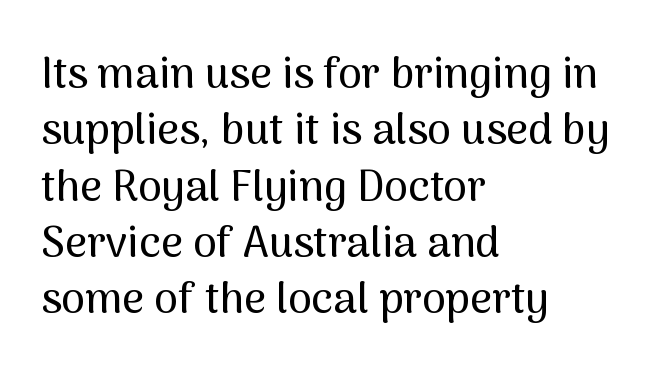
The image shows 43 px sans-serif type, upright; set left-aligned, normal line spacing (1.31x), normal letter spacing, not underlined; medium stroke contrast and a medium x-height.
